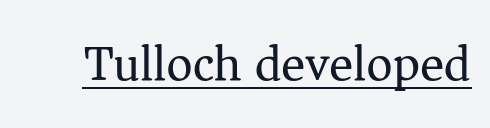
Do the letters lean? They stand straight. The specimen includes a rule beneath the text block's lines. The characters display serif detailing at their extremities. The face used here is proportionally spaced, like ordinary book or web type. This is not heavy type; no bold has been used. Nothing unusual about the tracking: characters are spaced as the font intends.
